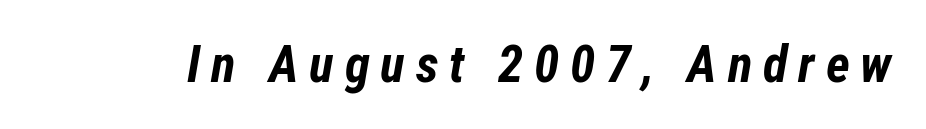
This sample has the flowing, uneven cadence of proportional lettering. When letters slant like this, we call the style italic. A full-strength bold gives these letters their thick strokes. Each row of text sits above clean, open space. Caption: expanded tracking, letters set apart.
